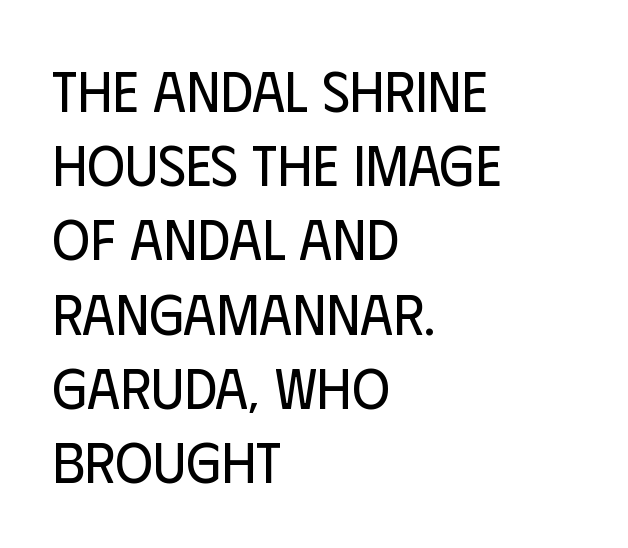
{"serif": "no", "italic": "no", "bold": "no", "weight": "regular", "width": "condensed", "stroke_contrast": "low", "x_height": "large", "monospaced": "no", "underline": "no", "align": "left", "line_spacing": "normal", "line_spacing_ratio": 1.28, "letter_spacing": "normal", "letter_spacing_em": 0.0, "glyph_px": 58}
